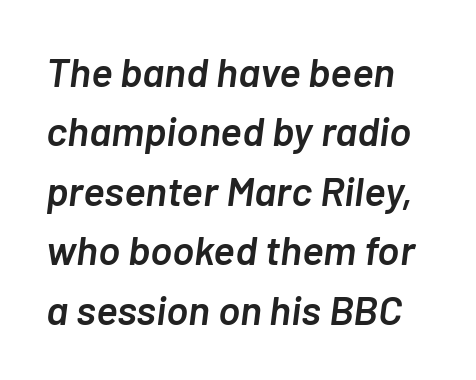
Q: Is the text bold? A: Semi-bold.
Q: Is the text italic (slanted)? A: Yes, it leans right by about 7 degrees.
Q: Is the text underlined? A: No.
Q: Is the spacing between letters normal or unusually wide? A: Normal.
Q: Is the spacing between lines tight, normal or loose? A: Normal.
Q: Width (condensed, normal, or wide)? A: Normal.
Q: Stroke contrast? A: Low.
Q: x-height? A: Medium.
Q: Monospaced? A: No.
